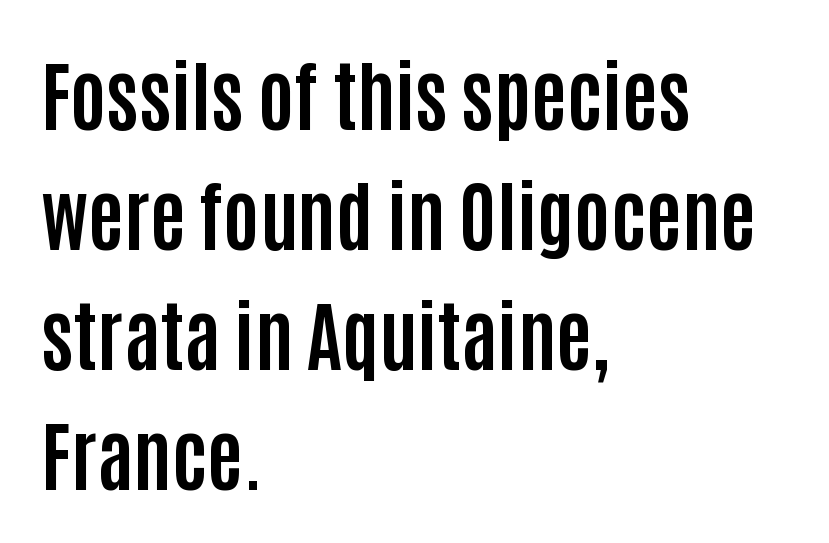
Is this a fixed-width face? No — the glyphs have proportional, varying widths. What's the leading like? Ordinary, nothing unusual. Rendered with straight, roman letterforms. The compositor pushed each line to the left boundary. Check where the strokes stop: nothing finishes them off — pure sans.
